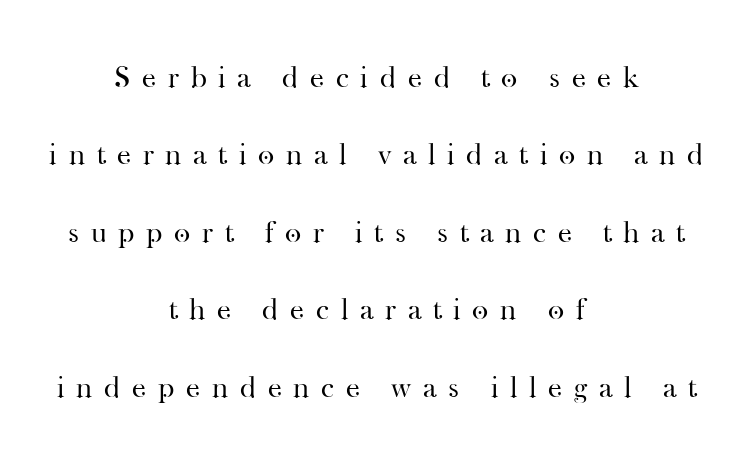
The line-height multiplier appears high, well above default. A typesetter would label this face a serif. Tall strokes in this sample are plumb rather than angled. The type is letterspaced generously, with wide tracking. Each line is balanced around a shared central axis. Summary of weight: not heavy and not bold.
